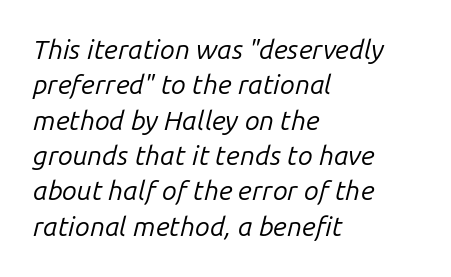
The image shows 27 px text type, italic (leaning right); set left-aligned, normal line spacing (1.31x), normal letter spacing, not underlined.
